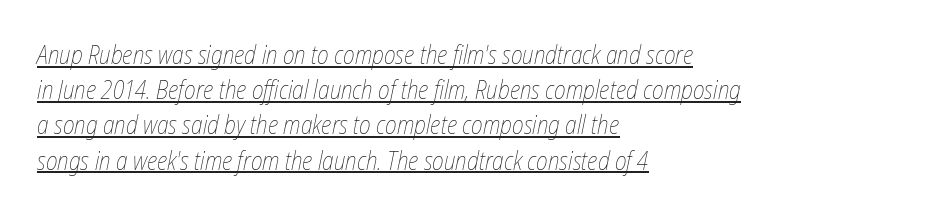
{"italic": "yes", "lean": "right", "slant_degrees": 12, "bold": "no", "underline": "yes", "align": "left", "line_spacing": "normal", "line_spacing_ratio": 1.41, "letter_spacing": "normal", "letter_spacing_em": 0.0, "glyph_px": 25}
